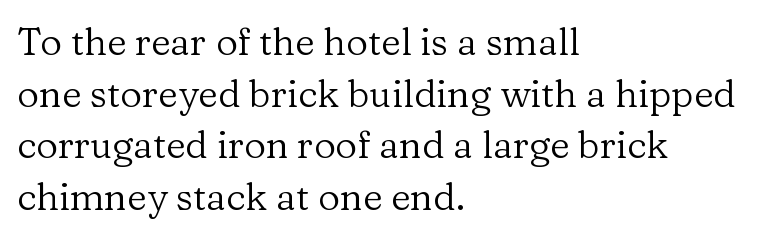
Q: Is the text bold? A: No.
Q: Is the text italic (slanted)? A: No, it is upright.
Q: Is the typeface a serif or a sans-serif typeface? A: Serif.
Q: Is the text underlined? A: No.
Q: How is the paragraph aligned? A: Left-aligned.
Q: Is the spacing between letters normal or unusually wide? A: Normal.
Q: Is the spacing between lines tight, normal or loose? A: Normal.
Q: Width (condensed, normal, or wide)? A: Normal.
Q: Stroke contrast? A: Low.
Q: x-height? A: Medium.
Q: Monospaced? A: No.
